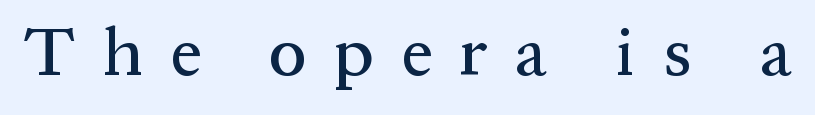
Quick note: not italic, upright. I'd call this a serif setting — the letters wear small feet. The type is letterspaced generously, with wide tracking. Check the space under the baseline: it is left empty.
